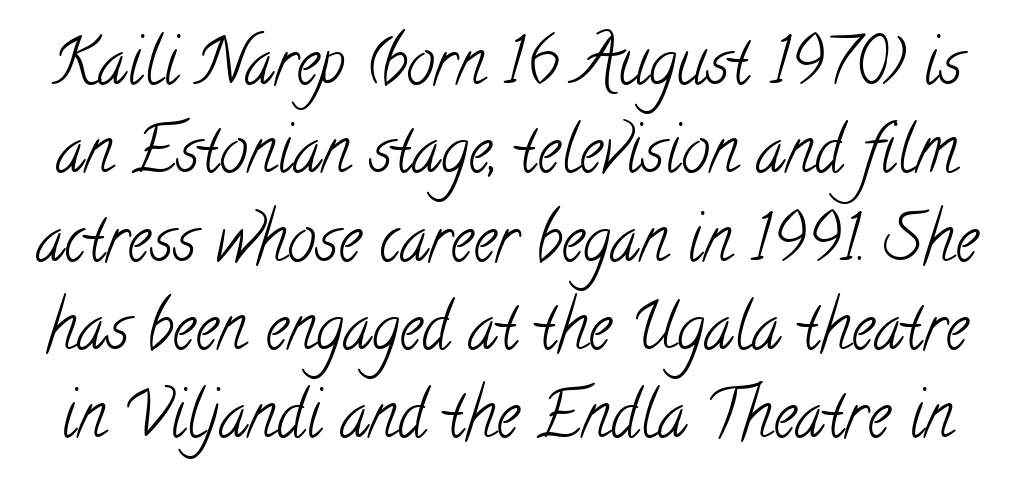
{"bold": "no", "weight": "light", "width": "condensed", "stroke_contrast": "low", "x_height": "small", "monospaced": "no", "underline": "no", "line_spacing": "normal", "line_spacing_ratio": 1.38, "letter_spacing": "normal", "letter_spacing_em": 0.0, "glyph_px": 64}
